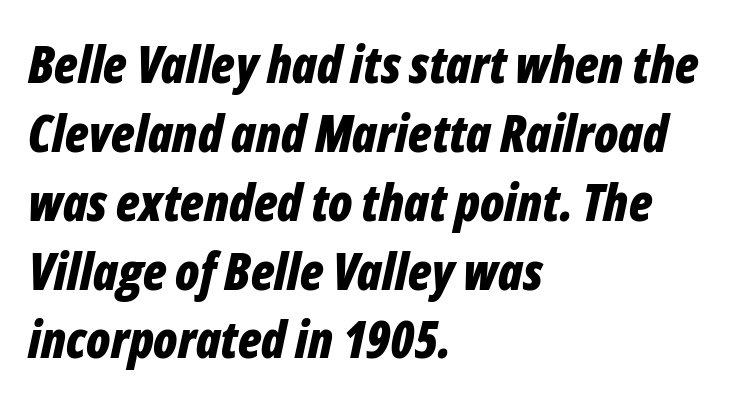
{"italic": "yes", "lean": "right", "slant_degrees": 12, "bold": "yes", "weight": "bold", "width": "condensed", "stroke_contrast": "low", "x_height": "medium", "monospaced": "no", "underline": "no", "align": "left", "line_spacing": "normal", "line_spacing_ratio": 1.35, "letter_spacing": "normal", "letter_spacing_em": 0.0, "glyph_px": 51}
